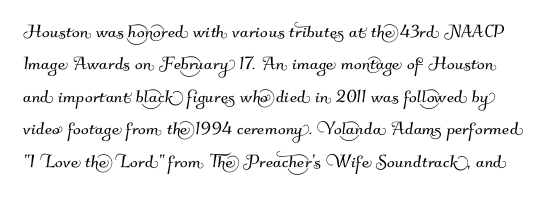
Q: Is the text underlined? A: No.
Q: Is the spacing between letters normal or unusually wide? A: Normal.
Q: Is the spacing between lines tight, normal or loose? A: Normal.
